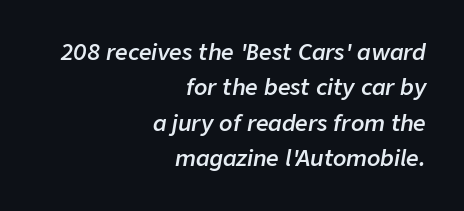
The image shows 22 px text type, italic (leaning right); set right-aligned, normal line spacing (1.61x), normal letter spacing, not underlined.
